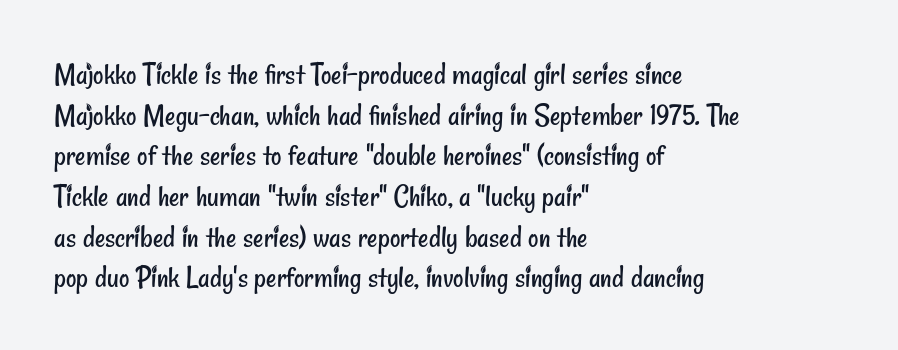
Q: Is the text bold? A: No.
Q: Is the typeface a serif or a sans-serif typeface? A: Sans-serif.
Q: Is the text underlined? A: No.
Q: How is the paragraph aligned? A: Left-aligned.
Q: Is the spacing between letters normal or unusually wide? A: Normal.
Q: Is the spacing between lines tight, normal or loose? A: Normal.
Q: Width (condensed, normal, or wide)? A: Condensed.
Q: Stroke contrast? A: Low.
Q: x-height? A: Small.
Q: Monospaced? A: No.
